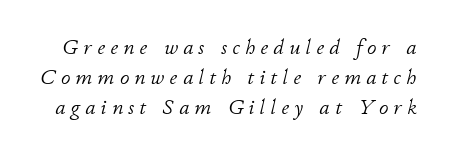
{"italic": "yes", "lean": "right", "slant_degrees": 11, "bold": "no", "underline": "no", "line_spacing": "normal", "line_spacing_ratio": 1.43, "letter_spacing": "wide", "letter_spacing_em": 0.25, "glyph_px": 21}
